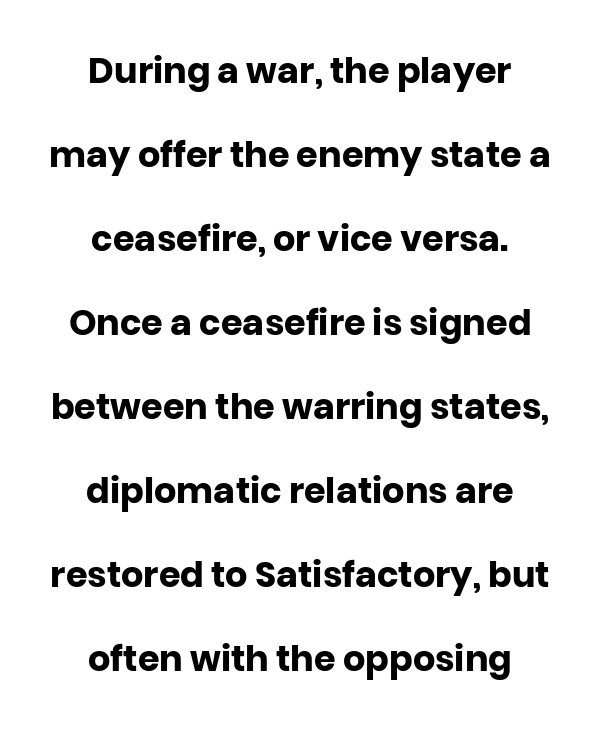
The image shows 35 px heavy sans-serif type, upright; set centered, loose line spacing (2.4x), normal letter spacing, not underlined; low stroke contrast and a large x-height.
